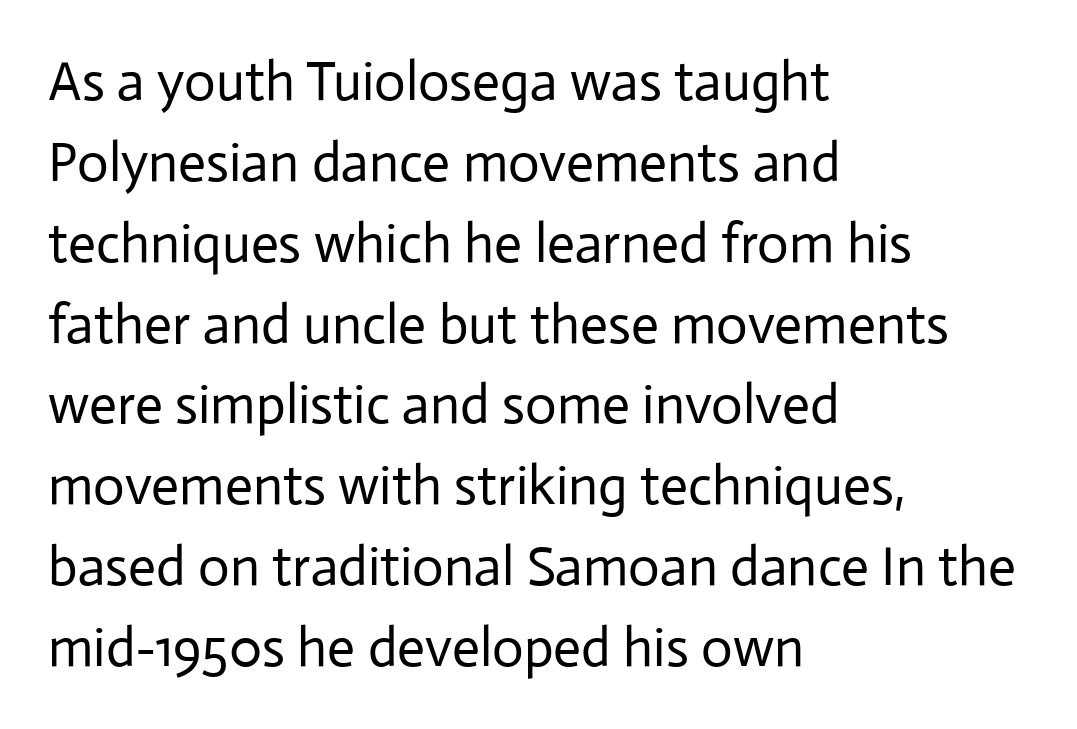
The image shows 55 px regular-weight sans-serif type, upright; set left-aligned, normal line spacing (1.47x), normal letter spacing, not underlined; low stroke contrast and a medium x-height.
